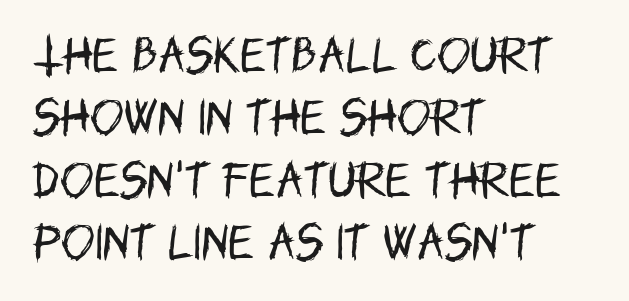
{"serif": "no", "italic": "no", "bold": "no", "weight": "regular", "width": "condensed", "stroke_contrast": "low", "x_height": "large", "monospaced": "no", "underline": "no", "align": "left", "line_spacing": "normal", "line_spacing_ratio": 1.56, "letter_spacing": "normal", "letter_spacing_em": 0.0, "glyph_px": 40}
